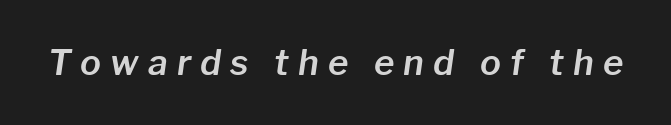
Character widths vary here, with narrow letters taking less room than wide ones. The strip under each line holds only bare page. This rendering widens character spacing well past its baseline value. Style check: oblique.
